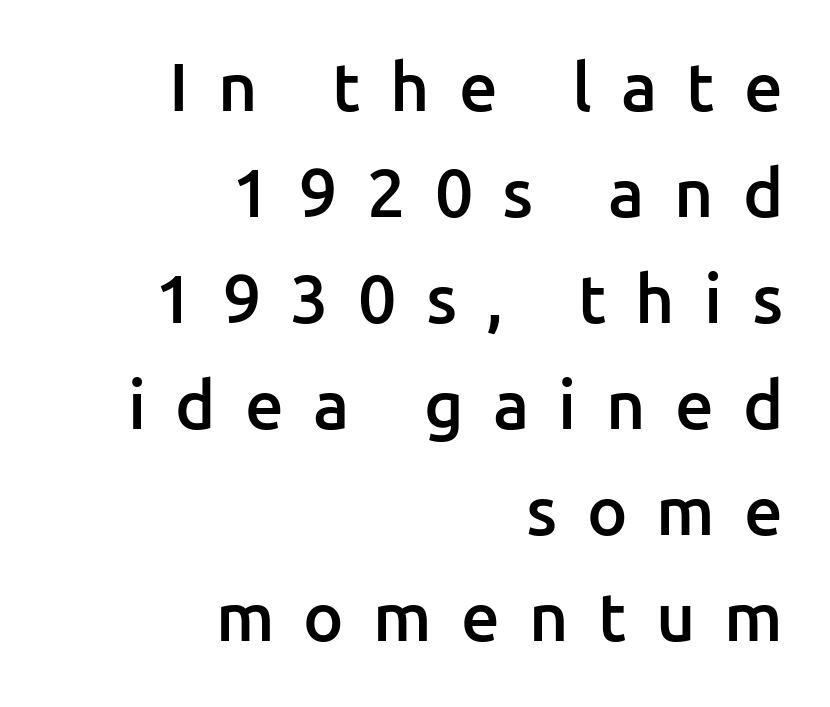
The passage is arranged like a letterhead date or caption credit — flush right. Serifs: no, the terminals of the letterforms are clean. The passage shown is typed in a proportional face where columns would drift. Substantial extra tracking has been applied to these lines.
